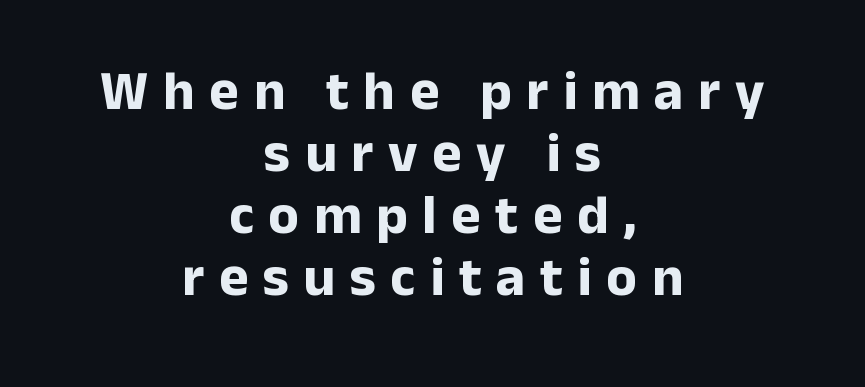
The image shows 56 px bold sans-serif type, upright; set centered, tight line spacing (1.11x), unusually wide letter spacing (+0.26 em), not underlined; low stroke contrast and a medium x-height.
